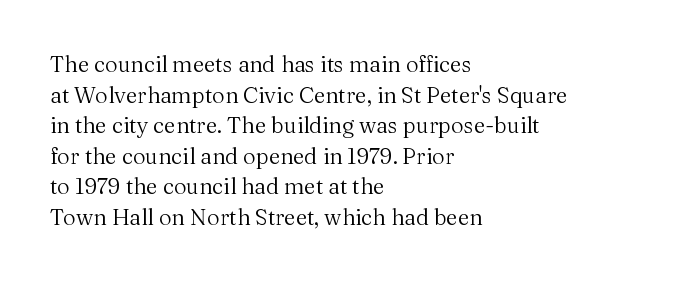
Q: Is the text bold? A: No.
Q: Is the text italic (slanted)? A: No, it is upright.
Q: Is the text underlined? A: No.
Q: How is the paragraph aligned? A: Left-aligned.
Q: Is the spacing between letters normal or unusually wide? A: Normal.
Q: Is the spacing between lines tight, normal or loose? A: Normal.
